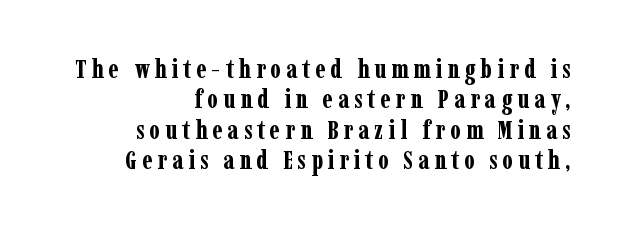
Q: Is the text bold? A: Yes.
Q: Is the text italic (slanted)? A: No, it is upright.
Q: Is the text underlined? A: No.
Q: How is the paragraph aligned? A: Right-aligned.
